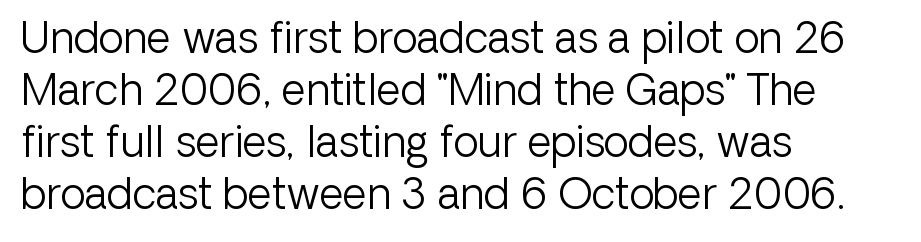
Q: Is the text bold? A: No.
Q: Is the text italic (slanted)? A: No, it is upright.
Q: Is the typeface a serif or a sans-serif typeface? A: Sans-serif.
Q: Is the text underlined? A: No.
Q: How is the paragraph aligned? A: Left-aligned.
Q: Is the spacing between letters normal or unusually wide? A: Normal.
Q: Width (condensed, normal, or wide)? A: Normal.
Q: Stroke contrast? A: Low.
Q: x-height? A: Medium.
Q: Monospaced? A: No.
